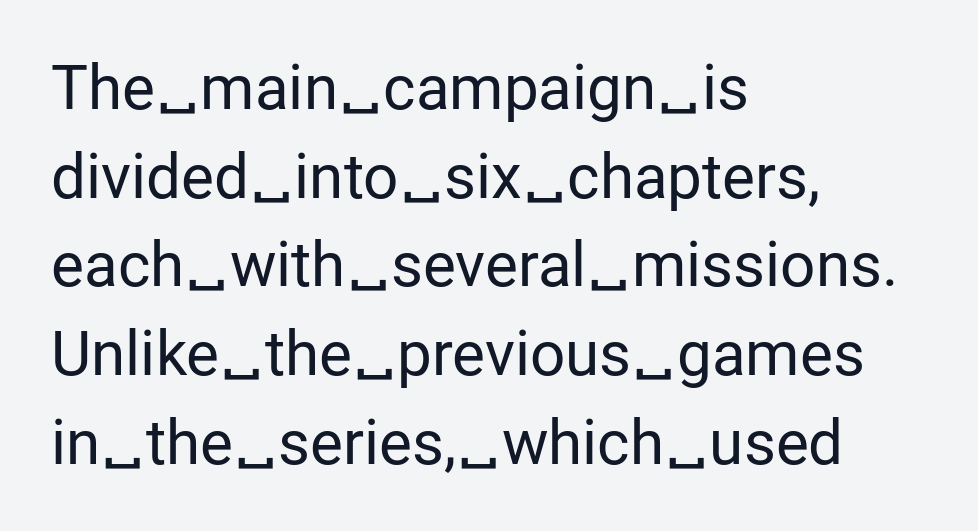
The block of text has a typical density, with ordinary space between rows. This rendering features lettering with no underline. Unlike a traditional serif, this face leaves its strokes unadorned. A classic flush-left, rag-right setting is used for this passage. Looks like regular typesetting: each glyph gets only the width it needs. In terms of posture, this sample is upright.
